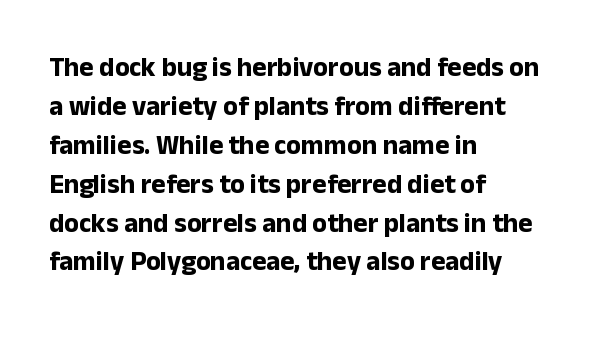
The image shows 27 px bold type, upright; set left-aligned, normal line spacing (1.44x), normal letter spacing, not underlined.
